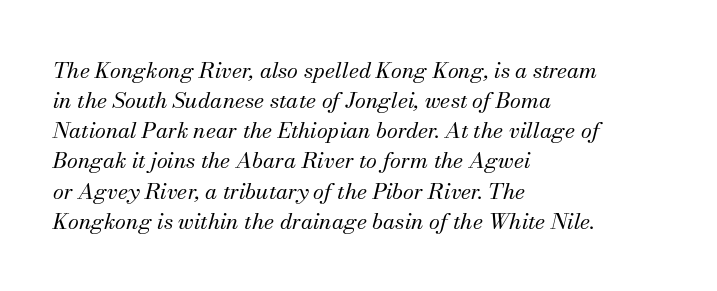
Stems here are at most as thick as an everyday book face. Honestly, the row spacing looks completely unremarkable. This rendering features lettering with no underline. This rendering uses left alignment, leaving the right contour irregular. What stands out about the letter spacing? Nothing — it is the standard amount. The passage shown leans; its letterforms are oblique.
